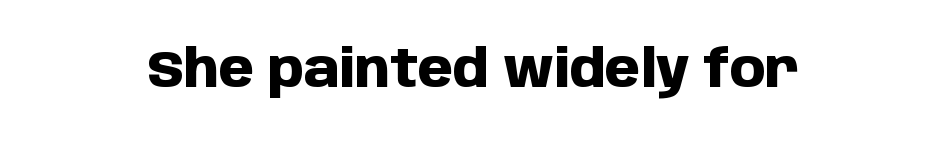
Each letter keeps its own natural width here, so spacing adapts to shape. Standard letterfit; no display-style spreading of the glyphs. The typesetting leans heavy: a genuine bold. Grotesque or geometric, the face here clearly has no serifs. Does the lettering tilt? It doesn't — this is upright.
